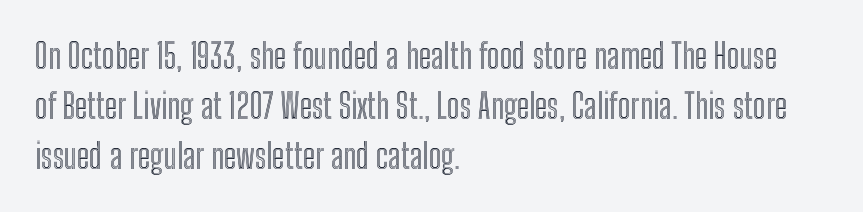
A student would call this left alignment; a typographer would say flush left, rag right. The face used here is proportionally spaced, like ordinary book or web type. Clear beneath every line of the passage. The rendering keeps characters at their native spacing. Does the leading feel generous? No, just average. Designer's note — italics off, roman on.
